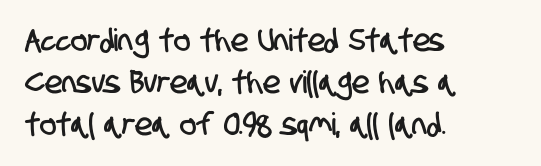
{"serif": "no", "width": "condensed", "stroke_contrast": "low", "x_height": "large", "monospaced": "no", "underline": "no", "align": "left", "line_spacing": "normal", "line_spacing_ratio": 1.35, "letter_spacing": "normal", "letter_spacing_em": 0.0, "glyph_px": 31}
